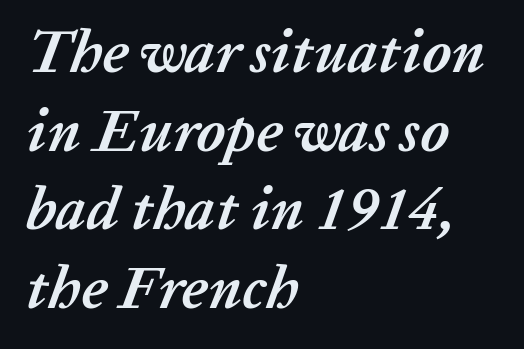
Q: Is the text bold? A: Yes.
Q: Is the text italic (slanted)? A: Yes, it leans right by about 20 degrees.
Q: Is the text underlined? A: No.
Q: How is the paragraph aligned? A: Left-aligned.
Q: Is the spacing between letters normal or unusually wide? A: Normal.
Q: Is the spacing between lines tight, normal or loose? A: Normal.
Q: Width (condensed, normal, or wide)? A: Normal.
Q: Stroke contrast? A: Low.
Q: x-height? A: Medium.
Q: Monospaced? A: No.
